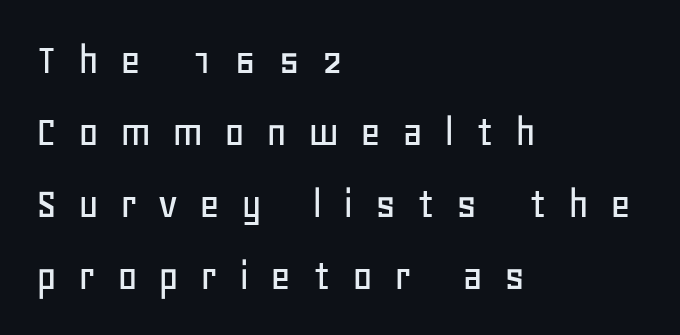
Q: Is the text italic (slanted)? A: No, it is upright.
Q: Is the typeface a serif or a sans-serif typeface? A: Sans-serif.
Q: Is the text underlined? A: No.
Q: How is the paragraph aligned? A: Left-aligned.
Q: Is the spacing between letters normal or unusually wide? A: Unusually wide.
Q: Is the spacing between lines tight, normal or loose? A: Normal.
Q: Width (condensed, normal, or wide)? A: Normal.
Q: Stroke contrast? A: Low.
Q: x-height? A: Large.
Q: Monospaced? A: No.
